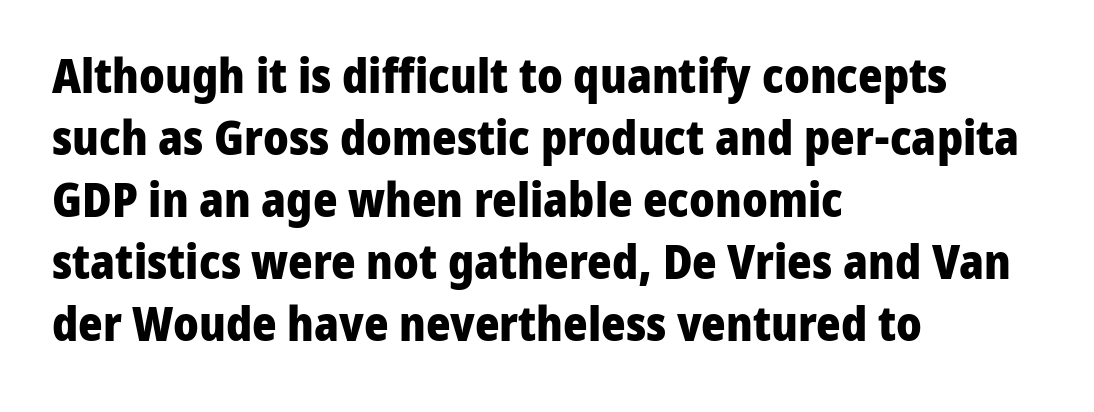
Q: Is the text bold? A: Yes.
Q: Is the text italic (slanted)? A: No, it is upright.
Q: Is the typeface a serif or a sans-serif typeface? A: Sans-serif.
Q: Is the text underlined? A: No.
Q: How is the paragraph aligned? A: Left-aligned.
Q: Is the spacing between letters normal or unusually wide? A: Normal.
Q: Is the spacing between lines tight, normal or loose? A: Normal.
Q: Width (condensed, normal, or wide)? A: Normal.
Q: Stroke contrast? A: Low.
Q: x-height? A: Medium.
Q: Monospaced? A: No.
